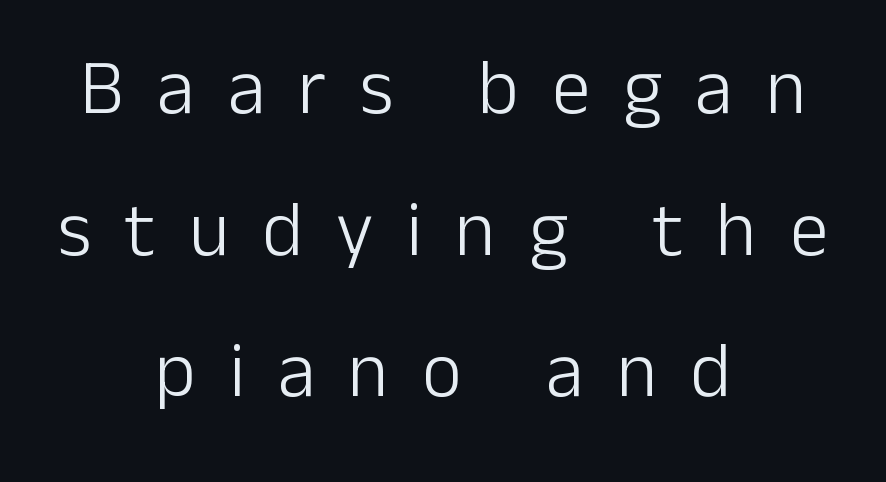
{"serif": "no", "italic": "no", "bold": "no", "weight": "light", "width": "normal", "stroke_contrast": "low", "x_height": "medium", "monospaced": "no", "underline": "no", "align": "center", "line_spacing_ratio": 1.84, "letter_spacing": "wide", "letter_spacing_em": 0.43, "glyph_px": 77}
